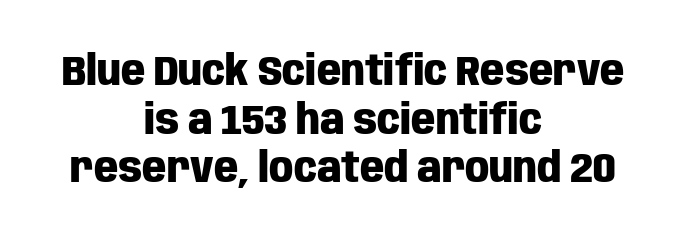
Spacing verdict: proportional, widths tailored to each character. The lines in this sample share a center point and differ in where they start and stop. Anything drawn beneath the words? Only blank space. Designer's note — italics off, roman on. Every letter is thick-stroked: bold, no question. Each word holds together tightly as a unit, with standard inter-letter gaps.
